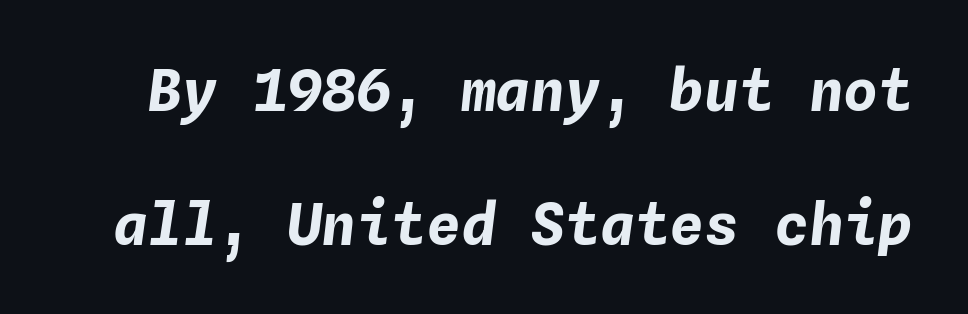
Q: Is the text bold? A: Yes.
Q: Is the text italic (slanted)? A: Yes, it leans right by about 4 degrees.
Q: Is the text underlined? A: No.
Q: Is the spacing between letters normal or unusually wide? A: Normal.
Q: Is the spacing between lines tight, normal or loose? A: Loose.
Q: Width (condensed, normal, or wide)? A: Normal.
Q: Stroke contrast? A: Low.
Q: x-height? A: Medium.
Q: Monospaced? A: Yes.
